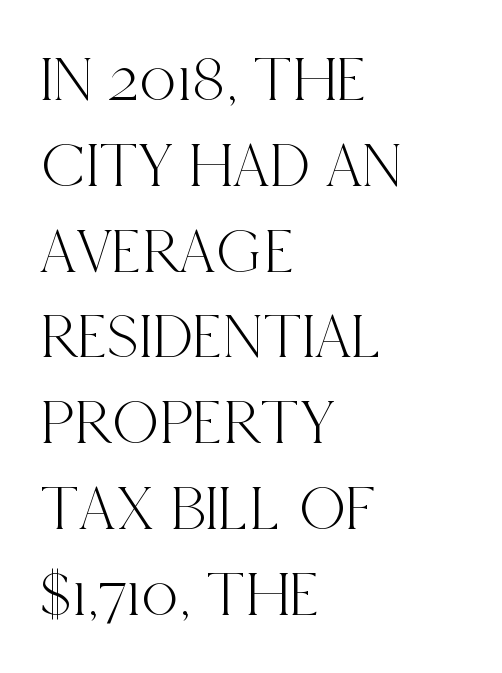
Q: Is the text italic (slanted)? A: No, it is upright.
Q: Is the typeface a serif or a sans-serif typeface? A: Serif.
Q: Is the text underlined? A: No.
Q: How is the paragraph aligned? A: Left-aligned.
Q: Is the spacing between letters normal or unusually wide? A: Normal.
Q: Is the spacing between lines tight, normal or loose? A: Normal.
Q: Width (condensed, normal, or wide)? A: Condensed.
Q: x-height? A: Large.
Q: Monospaced? A: No.
